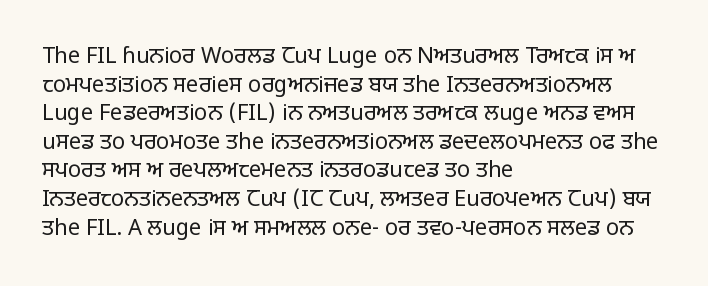
Q: Is the text bold? A: No.
Q: Is the text italic (slanted)? A: No, it is upright.
Q: Is the text underlined? A: No.
Q: How is the paragraph aligned? A: Left-aligned.
Q: Is the spacing between letters normal or unusually wide? A: Normal.
Q: Is the spacing between lines tight, normal or loose? A: Normal.
